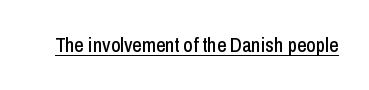
{"italic": "no", "underline": "yes", "letter_spacing": "normal", "letter_spacing_em": 0.0, "glyph_px": 20}
